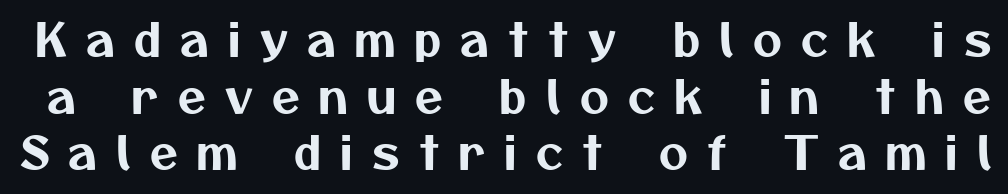
Someone cranked the tracking dial way up on this one. No word sits above an underline. Does the leading feel generous? No, just average. The rendering shows plain stroke endings on the letterforms — a sans-serif design. Do the characters align in a grid? No, the font is proportional.
